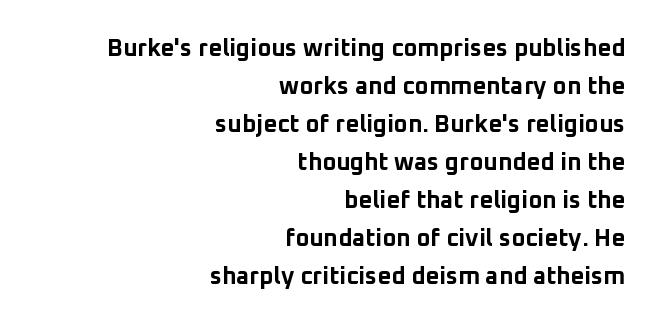
Q: Is the text bold? A: Yes.
Q: Is the text italic (slanted)? A: No, it is upright.
Q: Is the text underlined? A: No.
Q: How is the paragraph aligned? A: Right-aligned.
Q: Is the spacing between letters normal or unusually wide? A: Normal.
Q: Is the spacing between lines tight, normal or loose? A: Normal.
